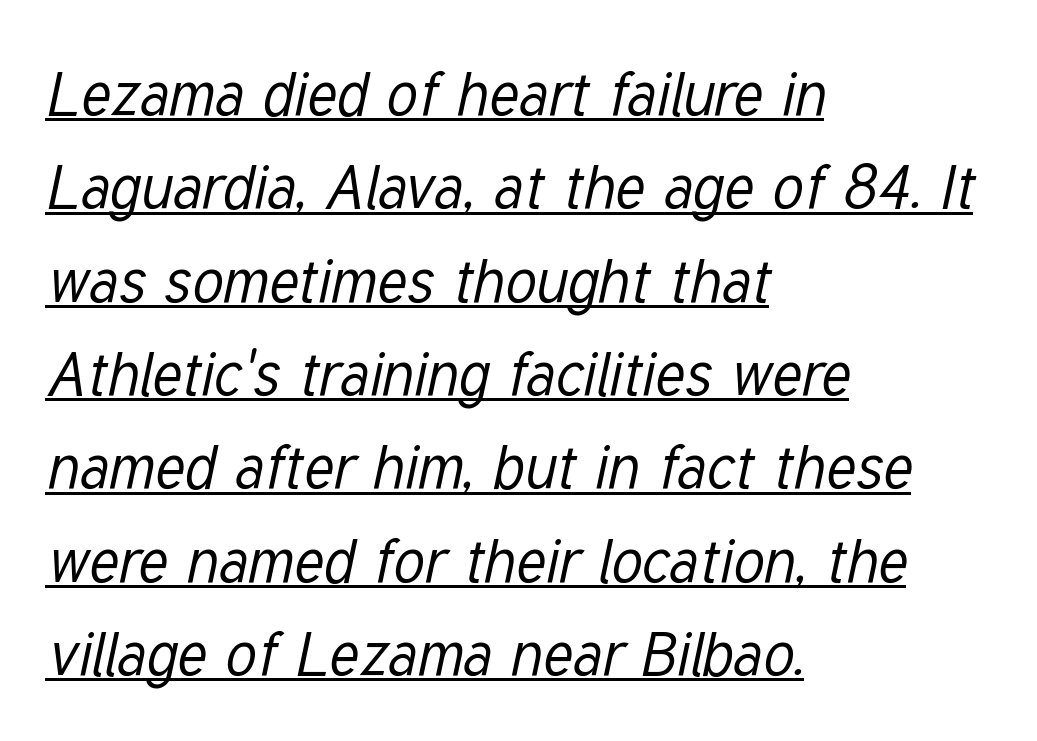
Summary of vertical rhythm: regular, with standard interline spacing. No chunkiness to these letters — they're not bold. Tracking here is standard; glyphs follow each other at the usual distance. The passage shown is underscored from start to finish. The paragraph shown leans on its left margin. This sample uses an oblique cut, with every glyph tilted off the vertical.
